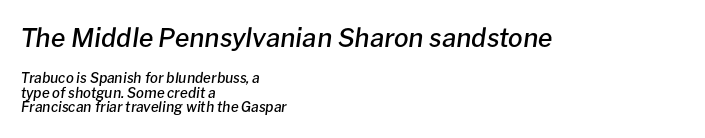
The image shows 26 px text type, italic (leaning right); set left-aligned, tight line spacing (1.05x), normal letter spacing, not underlined; the first (top) block is 1.86x larger.
